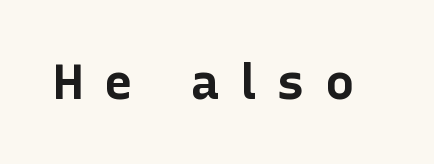
Q: Is the text bold? A: Yes.
Q: Is the text italic (slanted)? A: No, it is upright.
Q: Is the typeface a serif or a sans-serif typeface? A: Sans-serif.
Q: Is the text underlined? A: No.
Q: Is the spacing between letters normal or unusually wide? A: Unusually wide.
Q: Width (condensed, normal, or wide)? A: Normal.
Q: Stroke contrast? A: Low.
Q: x-height? A: Medium.
Q: Monospaced? A: No.
